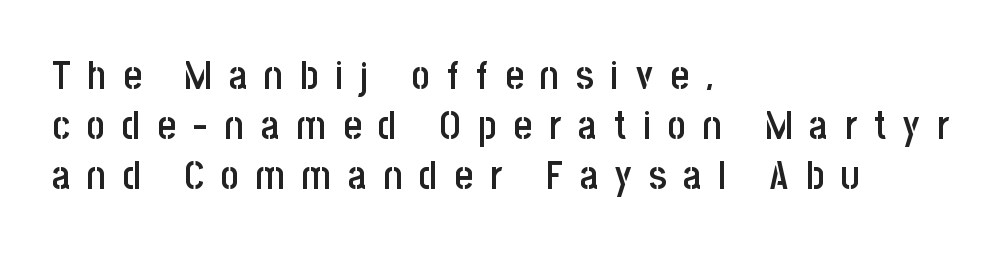
{"serif": "no", "italic": "no", "bold": "semi", "weight": "semibold", "width": "condensed", "stroke_contrast": "low", "x_height": "large", "monospaced": "no", "underline": "no", "align": "left", "line_spacing": "normal", "line_spacing_ratio": 1.28, "letter_spacing": "wide", "letter_spacing_em": 0.44, "glyph_px": 39}
